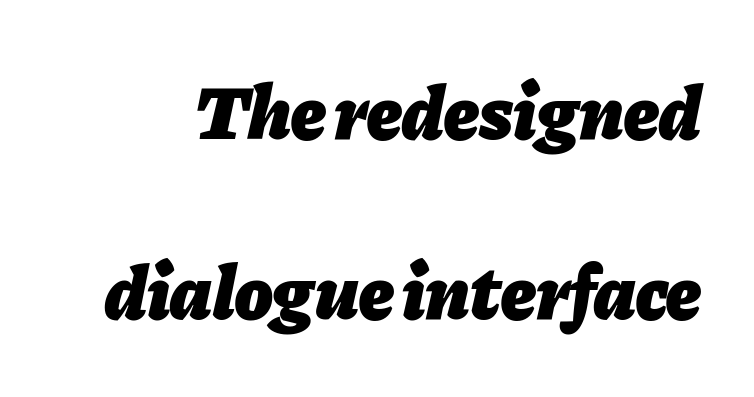
Q: Is the text bold? A: Yes.
Q: Is the text italic (slanted)? A: Yes, it leans right by about 11 degrees.
Q: Is the text underlined? A: No.
Q: Is the spacing between letters normal or unusually wide? A: Normal.
Q: Is the spacing between lines tight, normal or loose? A: Loose.
Q: Width (condensed, normal, or wide)? A: Normal.
Q: Stroke contrast? A: Low.
Q: x-height? A: Medium.
Q: Monospaced? A: No.
